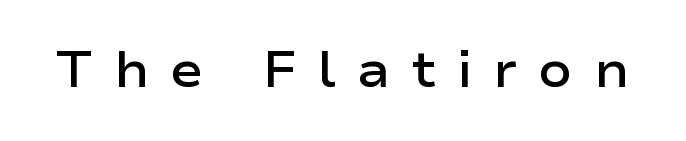
Heft: intermediate — a semibold. Does the lettering tilt? It doesn't — this is upright. What stands out about the letter spacing? Its width — letters are far apart. The face used here is proportionally spaced, like ordinary book or web type. The specimen omits any rule beneath the text block's lines.
